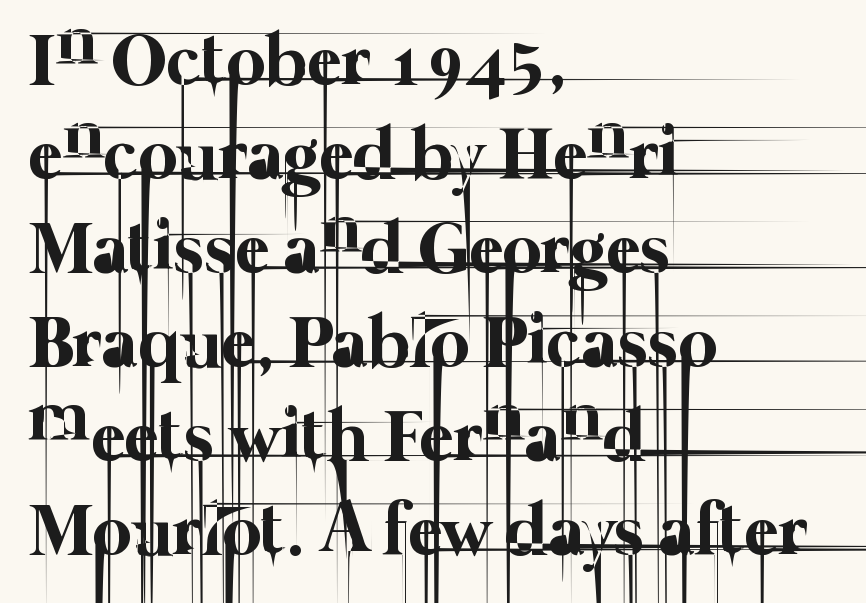
{"bold": "no", "weight": "thin", "width": "normal", "stroke_contrast": "low", "x_height": "medium", "monospaced": "no", "underline": "no", "align": "left", "line_spacing": "normal", "line_spacing_ratio": 1.27, "letter_spacing": "normal", "letter_spacing_em": 0.0, "glyph_px": 74}
